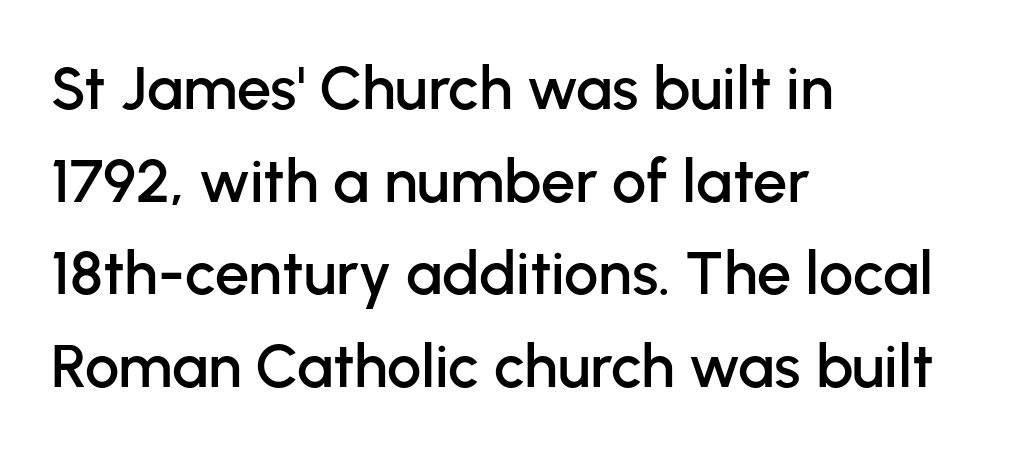
Q: Is the text italic (slanted)? A: No, it is upright.
Q: Is the typeface a serif or a sans-serif typeface? A: Sans-serif.
Q: Is the text underlined? A: No.
Q: How is the paragraph aligned? A: Left-aligned.
Q: Is the spacing between letters normal or unusually wide? A: Normal.
Q: Is the spacing between lines tight, normal or loose? A: Normal.
Q: Width (condensed, normal, or wide)? A: Normal.
Q: Stroke contrast? A: Low.
Q: x-height? A: Medium.
Q: Monospaced? A: No.
